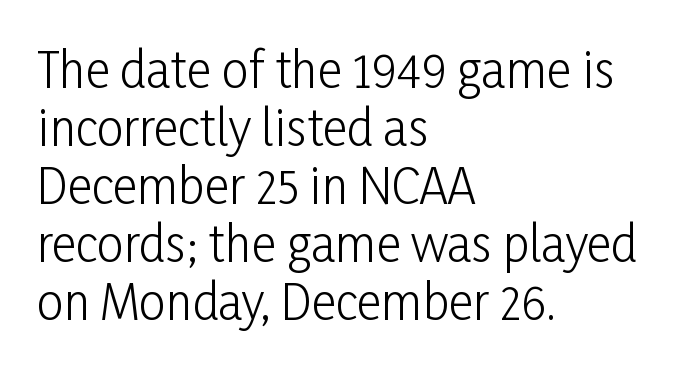
{"serif": "no", "italic": "no", "bold": "no", "weight": "light", "width": "condensed", "stroke_contrast": "low", "x_height": "medium", "monospaced": "no", "underline": "no", "align": "left", "line_spacing_ratio": 1.21, "letter_spacing": "normal", "letter_spacing_em": 0.0, "glyph_px": 48}
